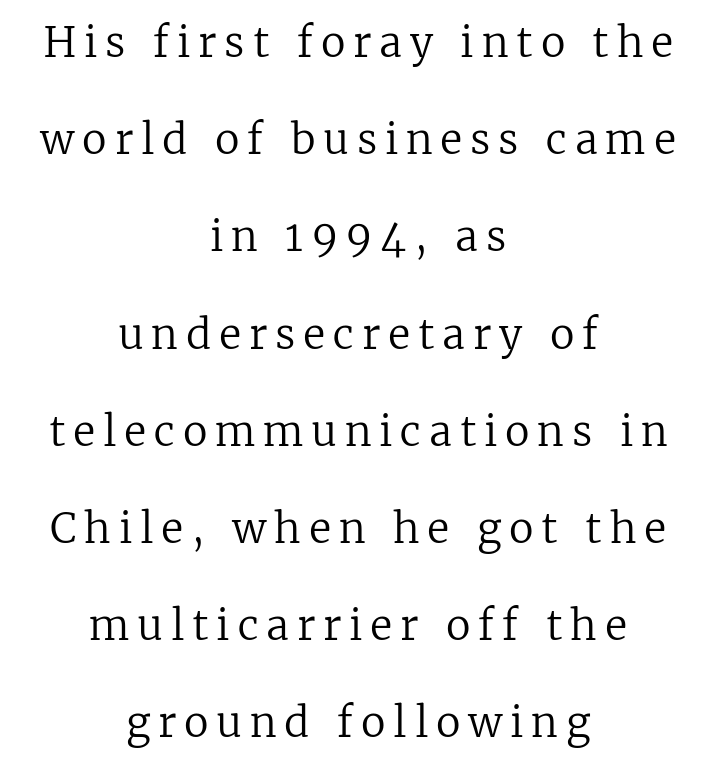
{"serif": "yes", "italic": "no", "bold": "no", "weight": "regular", "width": "normal", "stroke_contrast": "low", "x_height": "medium", "monospaced": "no", "underline": "no", "align": "center", "line_spacing": "loose", "line_spacing_ratio": 2.37, "glyph_px": 41}
